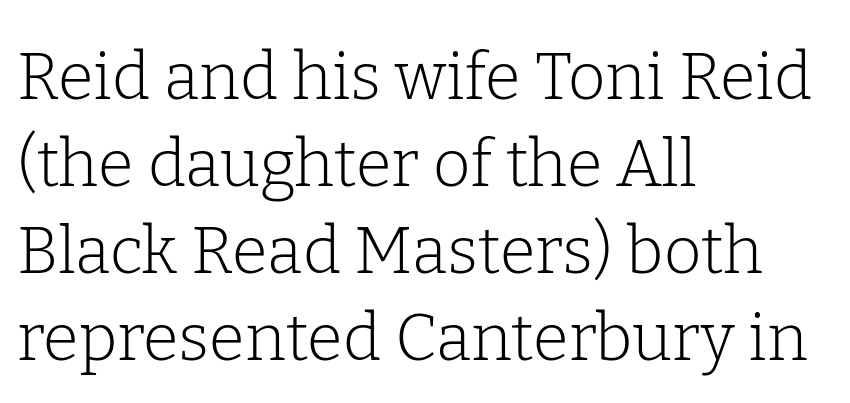
The image shows 65 px light serif type, upright; set left-aligned, normal line spacing (1.34x), normal letter spacing, not underlined; low stroke contrast and a medium x-height.
